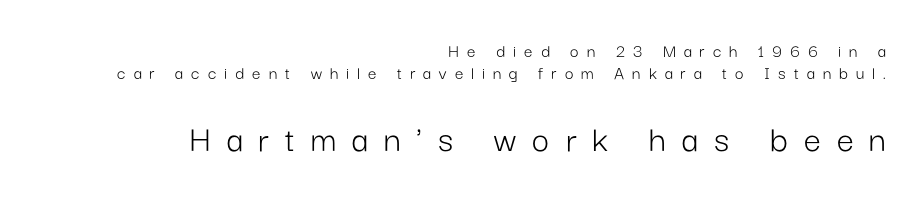
{"serif": "no", "italic": "no", "bold": "no", "weight": "light", "width": "normal", "stroke_contrast": "low", "x_height": "medium", "monospaced": "no", "underline": "no", "align": "right", "line_spacing_ratio": 1.16, "letter_spacing": "wide", "letter_spacing_em": 0.42, "larger_block": "second", "size_ratio": 2.0, "glyph_px": 38}
